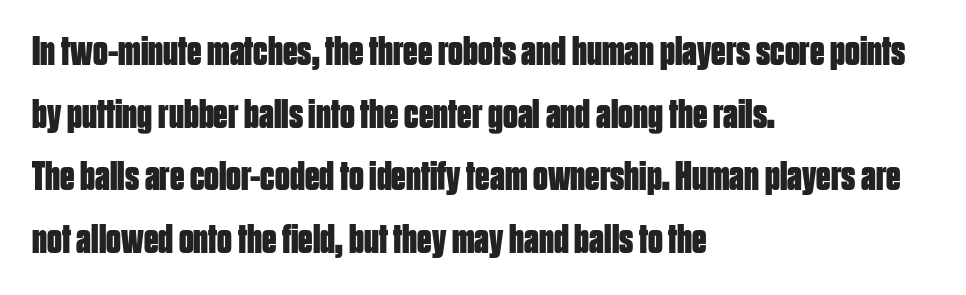
Are there feet on the stems? There aren't — it's a sans. Unlike italic type, these characters show no tilt at all. Letter spacing: default. The rendering uses natural spacing where letterforms have individual widths.
